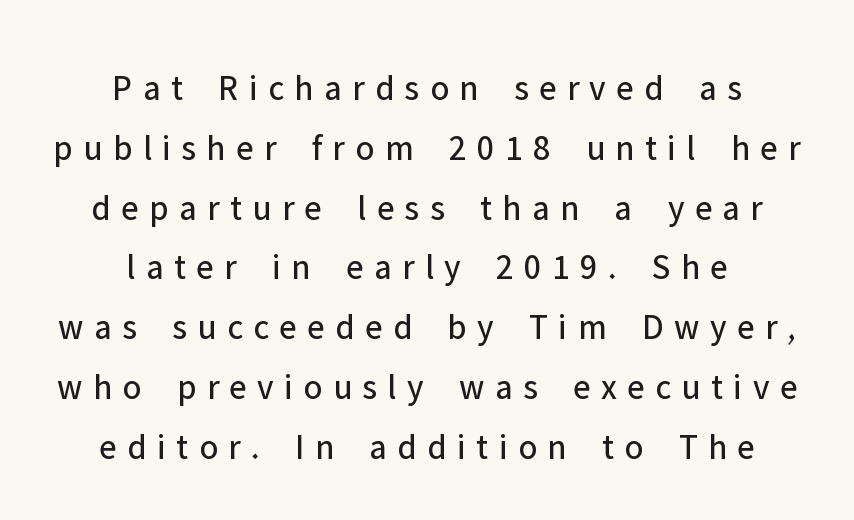
Q: Is the text bold? A: No.
Q: Is the text italic (slanted)? A: No, it is upright.
Q: Is the typeface a serif or a sans-serif typeface? A: Sans-serif.
Q: Is the text underlined? A: No.
Q: How is the paragraph aligned? A: Centered.
Q: Is the spacing between letters normal or unusually wide? A: Unusually wide.
Q: Is the spacing between lines tight, normal or loose? A: Normal.
Q: Width (condensed, normal, or wide)? A: Normal.
Q: Stroke contrast? A: Low.
Q: x-height? A: Medium.
Q: Monospaced? A: No.
